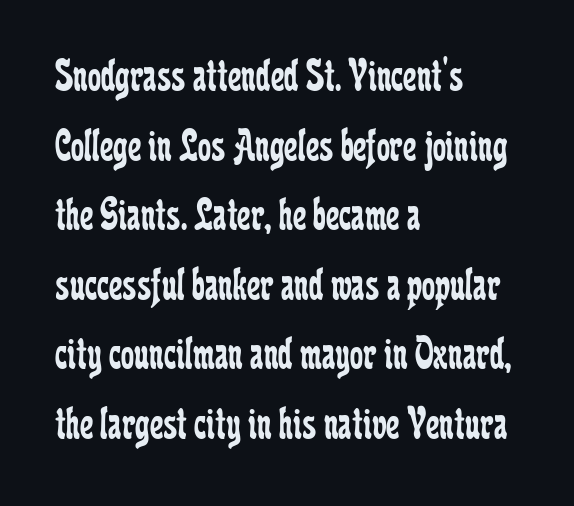
Q: Is the text bold? A: No.
Q: Is the text italic (slanted)? A: No, it is upright.
Q: Is the typeface a serif or a sans-serif typeface? A: Serif.
Q: Is the text underlined? A: No.
Q: How is the paragraph aligned? A: Left-aligned.
Q: Is the spacing between letters normal or unusually wide? A: Normal.
Q: Is the spacing between lines tight, normal or loose? A: Normal.
Q: Width (condensed, normal, or wide)? A: Condensed.
Q: Stroke contrast? A: Low.
Q: x-height? A: Medium.
Q: Monospaced? A: No.
